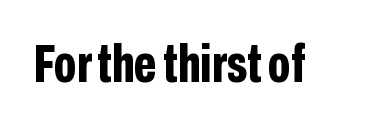
{"serif": "no", "italic": "no", "bold": "yes", "weight": "bold", "width": "condensed", "stroke_contrast": "low", "x_height": "medium", "monospaced": "no", "underline": "no", "letter_spacing": "normal", "letter_spacing_em": 0.0, "glyph_px": 54}
